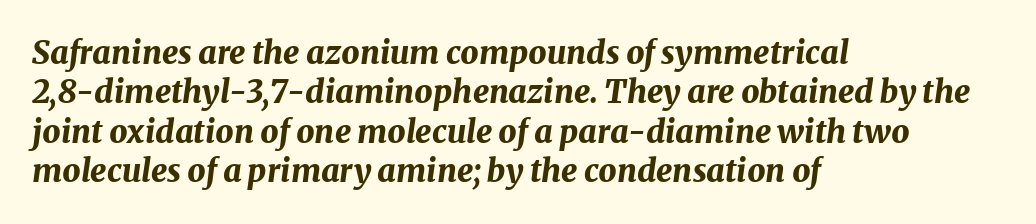
The image shows 32 px bold type, italic (leaning right); set left-aligned, line spacing 1.23x, normal letter spacing, not underlined; medium stroke contrast and a medium x-height.
